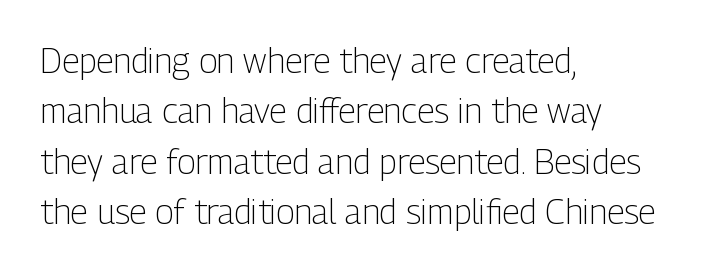
Q: Is the text bold? A: No.
Q: Is the text italic (slanted)? A: No, it is upright.
Q: Is the typeface a serif or a sans-serif typeface? A: Sans-serif.
Q: Is the text underlined? A: No.
Q: How is the paragraph aligned? A: Left-aligned.
Q: Is the spacing between letters normal or unusually wide? A: Normal.
Q: Is the spacing between lines tight, normal or loose? A: Normal.
Q: Width (condensed, normal, or wide)? A: Condensed.
Q: Stroke contrast? A: Low.
Q: x-height? A: Medium.
Q: Monospaced? A: No.
